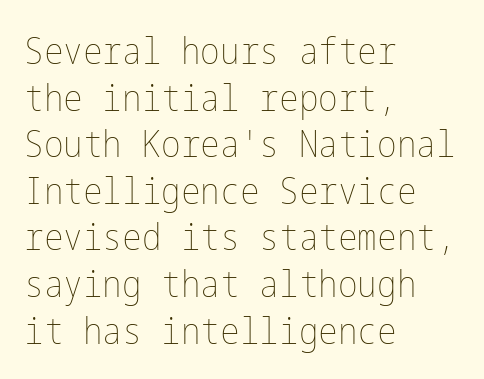
The image shows 37 px thin, condensed type, upright; set left-aligned, normal line spacing (1.26x), normal letter spacing, not underlined; low stroke contrast and a medium x-height.
